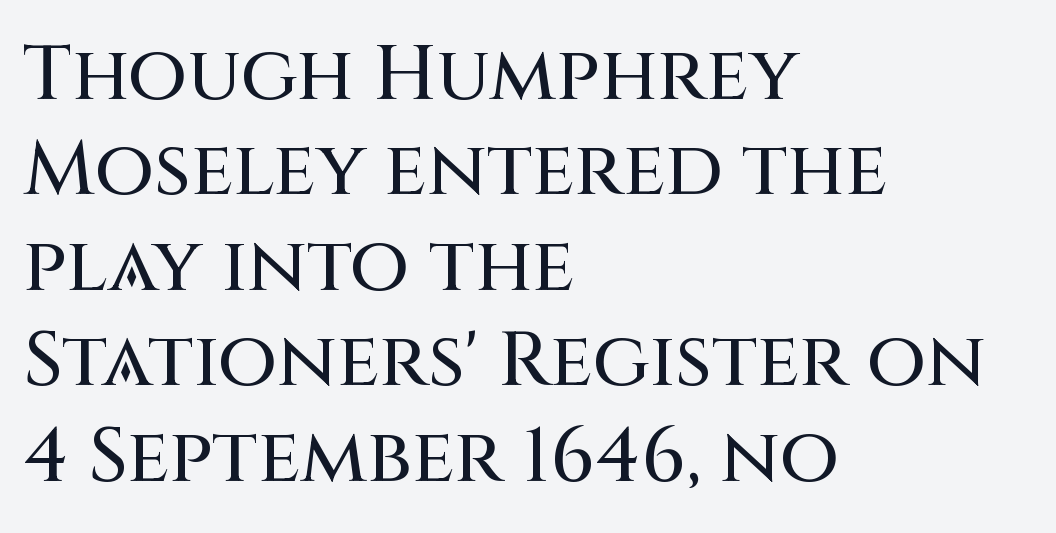
Characters remain perfectly vertical along every line. Line beginnings align vertically; line endings do not. The space directly below the letters is spotless. This rendering leaves character spacing at its baseline value. Is this a fixed-width face? No — the glyphs have proportional, varying widths. Nope, no serifs anywhere on these letters.
